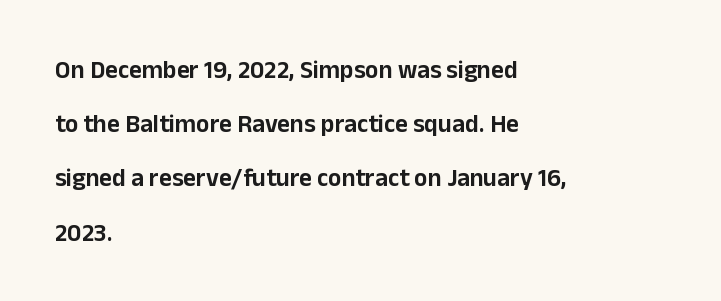
Each new line begins a long way beneath the previous one. Default kerning and tracking; the words read as compact shapes. In CSS terms this would be text-align: left. Every character sits straight up, as roman type does.
